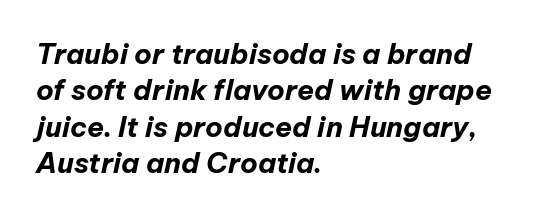
{"italic": "yes", "lean": "right", "slant_degrees": 12, "bold": "yes", "weight": "bold", "width": "normal", "stroke_contrast": "low", "x_height": "medium", "monospaced": "no", "underline": "no", "align": "left", "line_spacing": "normal", "line_spacing_ratio": 1.3, "letter_spacing": "normal", "letter_spacing_em": 0.0, "glyph_px": 28}
